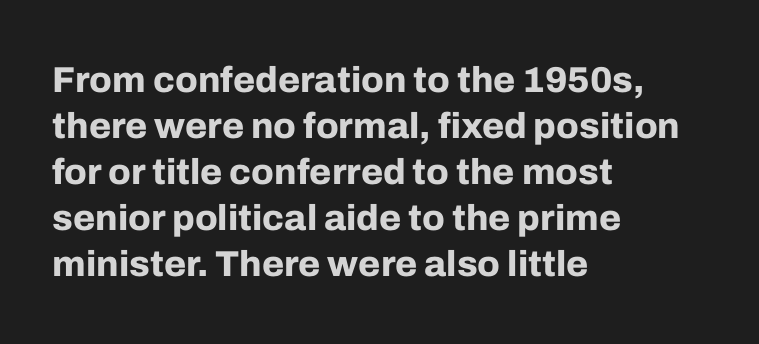
Q: Is the text bold? A: Yes.
Q: Is the text italic (slanted)? A: No, it is upright.
Q: Is the typeface a serif or a sans-serif typeface? A: Sans-serif.
Q: Is the text underlined? A: No.
Q: How is the paragraph aligned? A: Left-aligned.
Q: Is the spacing between letters normal or unusually wide? A: Normal.
Q: Is the spacing between lines tight, normal or loose? A: Normal.
Q: Width (condensed, normal, or wide)? A: Normal.
Q: Stroke contrast? A: Low.
Q: x-height? A: Medium.
Q: Monospaced? A: No.
